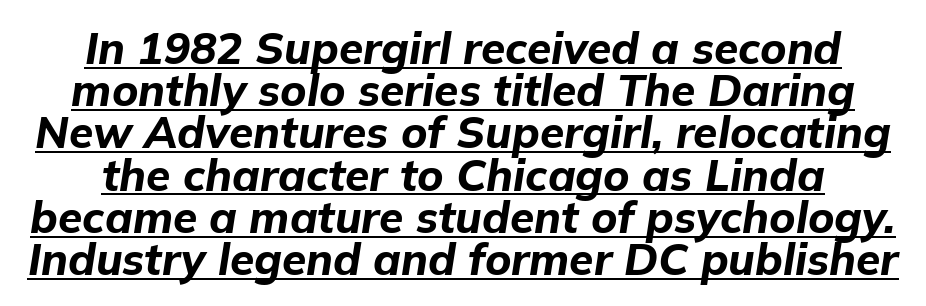
The image shows 44 px bold type, italic (leaning right); set tight line spacing (0.96x), normal letter spacing, underlined; low stroke contrast and a medium x-height.
